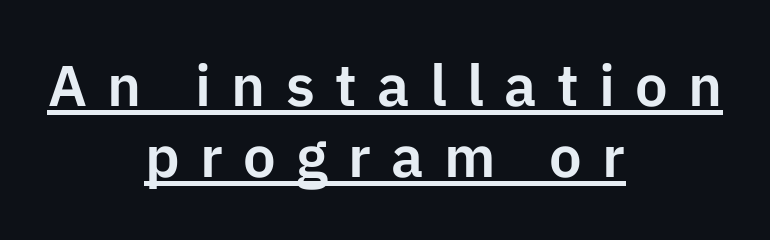
Proportional: the letters do not fall into vertical columns. Quick note: underline on. A centered setting, common on invitations and titles, is used for this passage. Compared with typical body copy, the letter spacing here is much looser.
